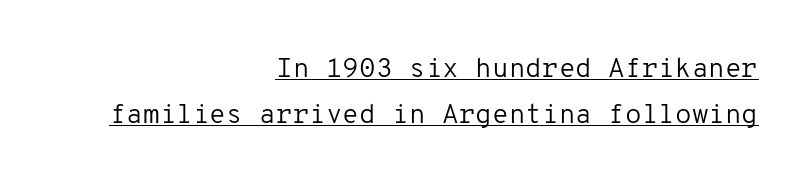
Underlined type. The face used here is rendered with its standard letterfit. Letters have the restrained weight of plain body copy at most. This sample is right-justified, so line beginnings fall wherever the words allow. The type sits square on the baseline with zero lean.
